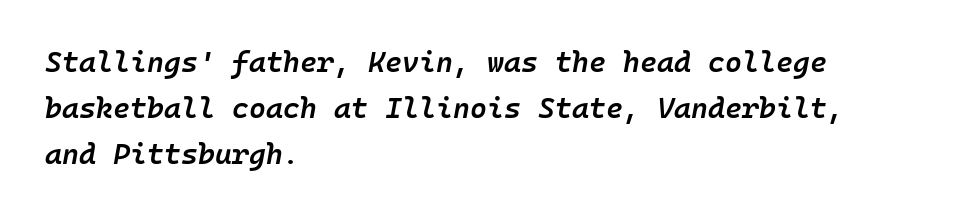
The image shows 29 px semibold type, italic (leaning right); set left-aligned, normal line spacing (1.58x), normal letter spacing, not underlined; low stroke contrast and a medium x-height.
